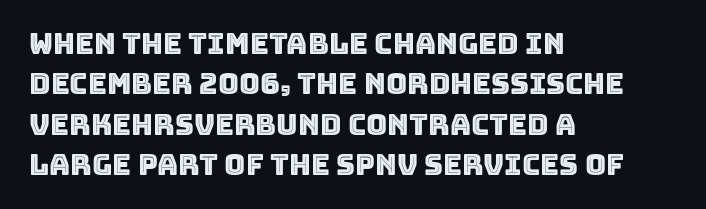
{"italic": "no", "width": "normal", "x_height": "large", "monospaced": "no", "underline": "no", "align": "left", "line_spacing": "normal", "line_spacing_ratio": 1.39, "letter_spacing": "normal", "letter_spacing_em": 0.0, "glyph_px": 29}
